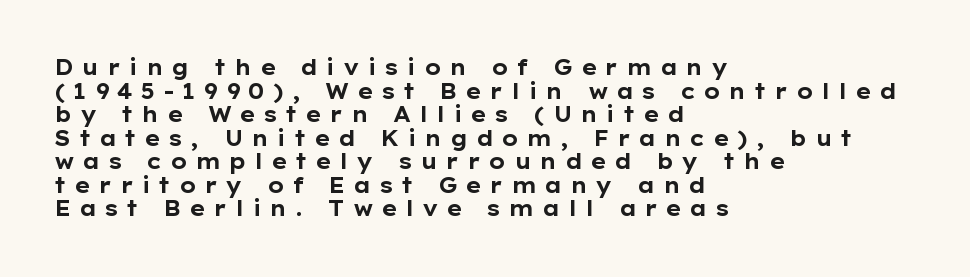
Q: Is the text bold? A: Yes.
Q: Is the text italic (slanted)? A: No, it is upright.
Q: Is the text underlined? A: No.
Q: How is the paragraph aligned? A: Left-aligned.
Q: Is the spacing between letters normal or unusually wide? A: Unusually wide.
Q: Is the spacing between lines tight, normal or loose? A: Tight.
